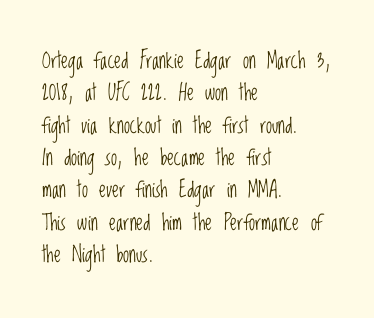
Q: Is the text bold? A: No.
Q: Is the text italic (slanted)? A: No, it is upright.
Q: Is the text underlined? A: No.
Q: How is the paragraph aligned? A: Left-aligned.
Q: Is the spacing between letters normal or unusually wide? A: Normal.
Q: Is the spacing between lines tight, normal or loose? A: Normal.
